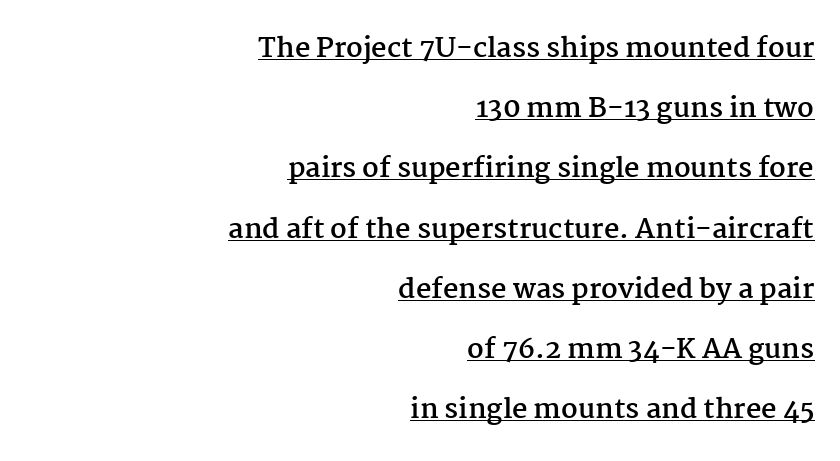
Emphasis is given by a line drawn under the lettering. Is there much room between lines? Yes — plenty of vertical air separates them. The type is set solid horizontally, with unmodified tracking. Italic? Not at all — the glyphs are vertical.
